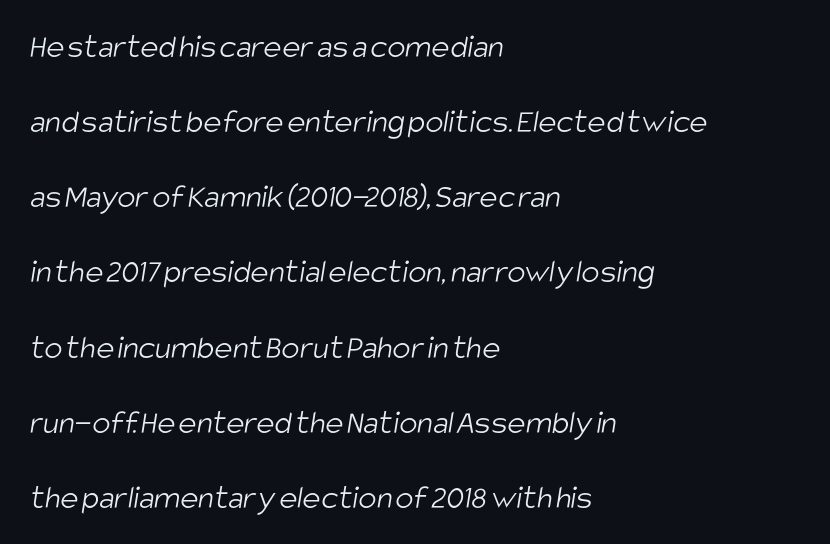
{"serif": "no", "bold": "no", "weight": "light", "width": "condensed", "stroke_contrast": "low", "x_height": "large", "monospaced": "no", "underline": "no", "align": "left", "line_spacing": "loose", "line_spacing_ratio": 2.21, "letter_spacing": "normal", "letter_spacing_em": 0.0, "glyph_px": 34}
